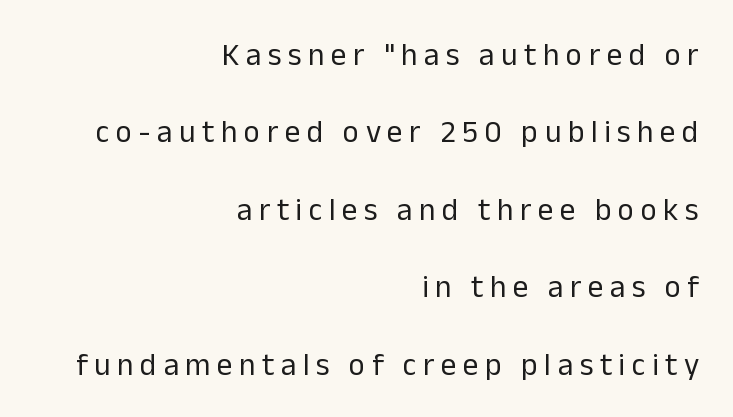
Descenders hang freely into open space. Each letter keeps its own natural width here, so spacing adapts to shape. The face used here is a sans, in the tradition of grotesques and geometrics. The typeface has the unassuming heft of standard copy or less.
